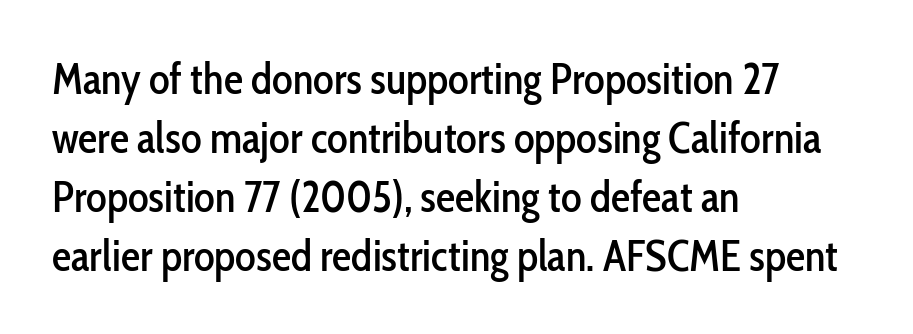
The image shows 43 px condensed sans-serif type, upright; set left-aligned, normal line spacing (1.37x), normal letter spacing, not underlined; low stroke contrast and a medium x-height.
